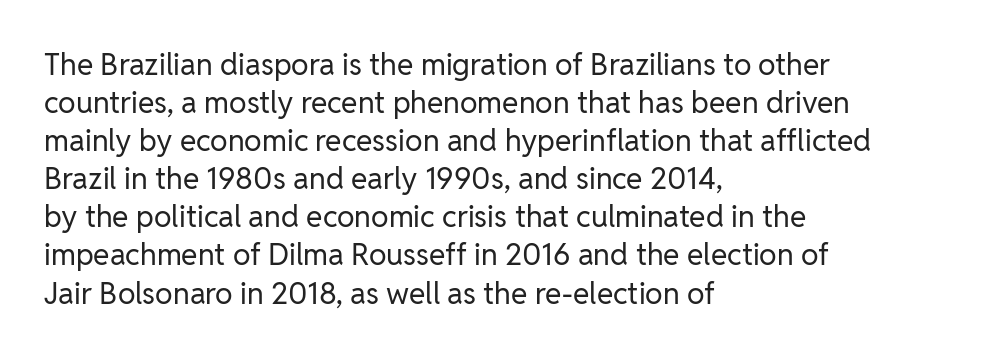
{"serif": "no", "italic": "no", "bold": "no", "weight": "regular", "width": "normal", "stroke_contrast": "low", "x_height": "medium", "monospaced": "no", "underline": "no", "align": "left", "line_spacing": "normal", "line_spacing_ratio": 1.27, "letter_spacing": "normal", "letter_spacing_em": 0.0, "glyph_px": 30}
